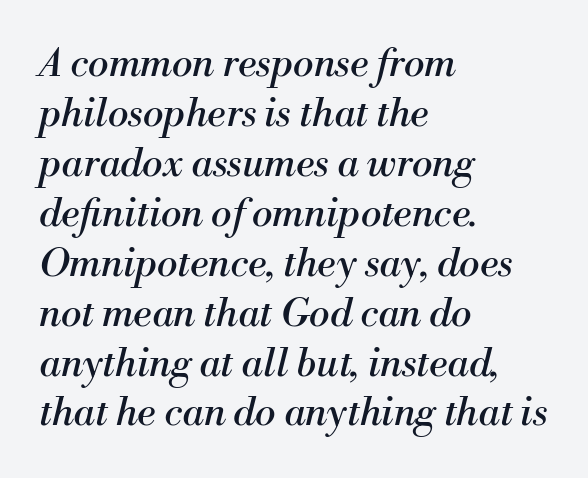
The rendering applies a slant to the glyphs. Any mark beneath the type? The region is blank. Do the characters align in a grid? No, the font is proportional. Each letter's strokes conclude with small projecting serifs.
